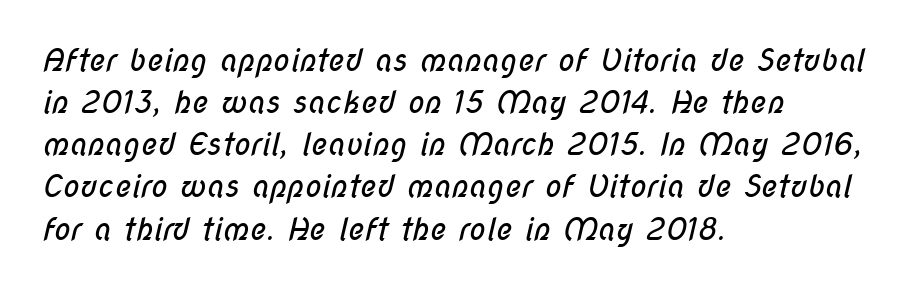
Compared with a typical body face, this is equally light or lighter still. Each letter keeps its own natural width here, so spacing adapts to shape. Examine the stroke ends and you'll find no serifs. What's the leading like? Ordinary, nothing unusual.
